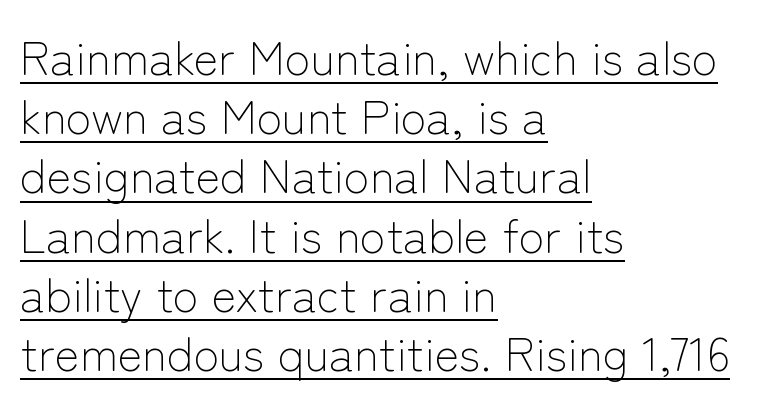
Q: Is the text bold? A: No.
Q: Is the text italic (slanted)? A: No, it is upright.
Q: Is the typeface a serif or a sans-serif typeface? A: Sans-serif.
Q: Is the text underlined? A: Yes.
Q: How is the paragraph aligned? A: Left-aligned.
Q: Is the spacing between letters normal or unusually wide? A: Normal.
Q: Is the spacing between lines tight, normal or loose? A: Normal.
Q: Width (condensed, normal, or wide)? A: Normal.
Q: Stroke contrast? A: Low.
Q: x-height? A: Medium.
Q: Monospaced? A: No.
